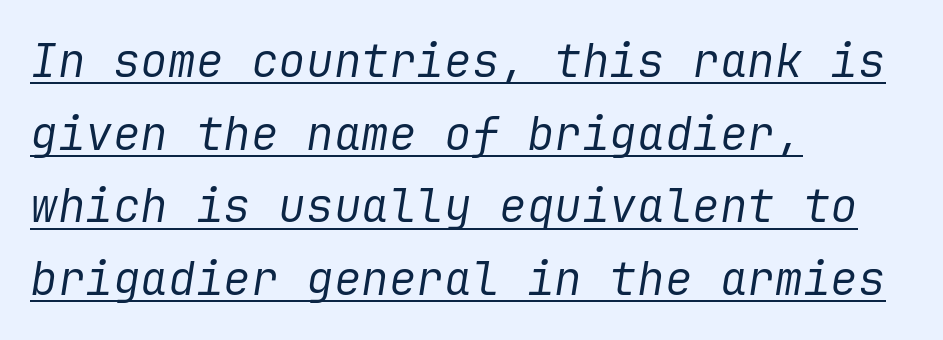
This sample carries an underscore along the baseline area. These glyphs show unthickened strokes, regular width or finer. The line-height multiplier appears to be the usual default. Every character sits at an angle, as italics do. Typeset ragged right — the left edge is the straight one.
